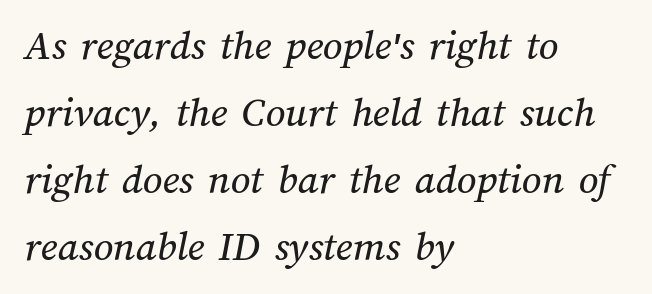
{"width": "normal", "stroke_contrast": "medium", "x_height": "medium", "monospaced": "no", "underline": "no", "align": "left", "line_spacing": "normal", "line_spacing_ratio": 1.56, "letter_spacing": "normal", "letter_spacing_em": 0.0, "glyph_px": 43}
